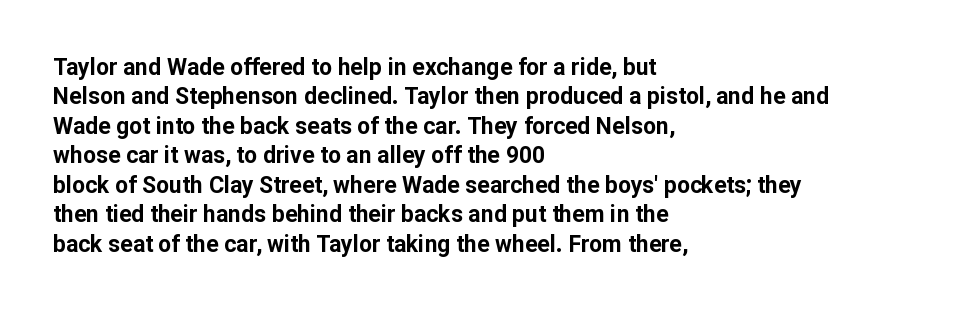
{"italic": "no", "bold": "yes", "underline": "no", "align": "left", "line_spacing": "normal", "line_spacing_ratio": 1.28, "letter_spacing": "normal", "letter_spacing_em": 0.0, "glyph_px": 23}
